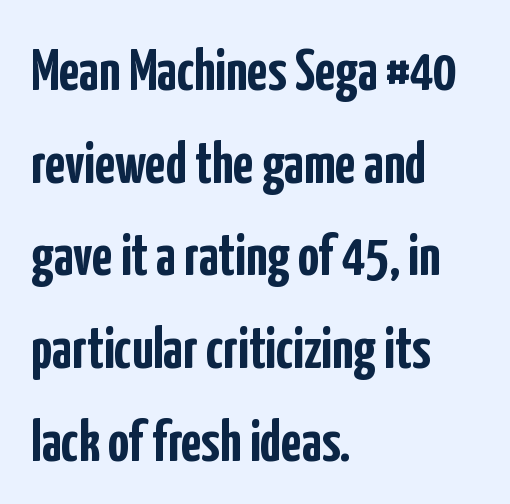
The image shows 59 px semibold, condensed sans-serif type, upright; set left-aligned, normal line spacing (1.57x), normal letter spacing, not underlined; low stroke contrast and a medium x-height.
